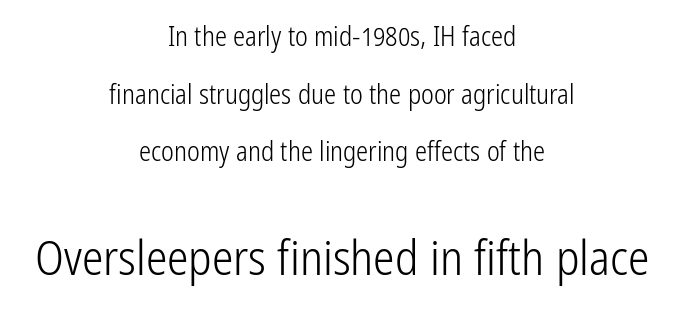
Q: Is the text bold? A: No.
Q: Is the text italic (slanted)? A: No, it is upright.
Q: Is the typeface a serif or a sans-serif typeface? A: Sans-serif.
Q: Is the text underlined? A: No.
Q: How is the paragraph aligned? A: Centered.
Q: Is the spacing between letters normal or unusually wide? A: Normal.
Q: Is the spacing between lines tight, normal or loose? A: Loose.
Q: Which block of text is set in a larger size, the first (top) or the second (bottom)? A: The second (bottom) one.
Q: Width (condensed, normal, or wide)? A: Condensed.
Q: Stroke contrast? A: Low.
Q: x-height? A: Medium.
Q: Monospaced? A: No.
